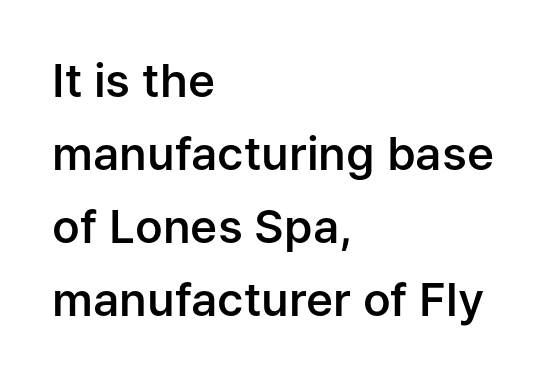
Q: Is the text bold? A: Semi-bold.
Q: Is the text italic (slanted)? A: No, it is upright.
Q: Is the typeface a serif or a sans-serif typeface? A: Sans-serif.
Q: Is the text underlined? A: No.
Q: How is the paragraph aligned? A: Left-aligned.
Q: Is the spacing between letters normal or unusually wide? A: Normal.
Q: Is the spacing between lines tight, normal or loose? A: Normal.
Q: Width (condensed, normal, or wide)? A: Normal.
Q: Stroke contrast? A: Low.
Q: x-height? A: Medium.
Q: Monospaced? A: No.
